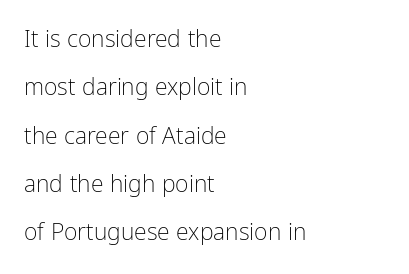
Q: Is the text bold? A: No.
Q: Is the text italic (slanted)? A: No, it is upright.
Q: Is the text underlined? A: No.
Q: How is the paragraph aligned? A: Left-aligned.
Q: Is the spacing between letters normal or unusually wide? A: Normal.
Q: Is the spacing between lines tight, normal or loose? A: Loose.
